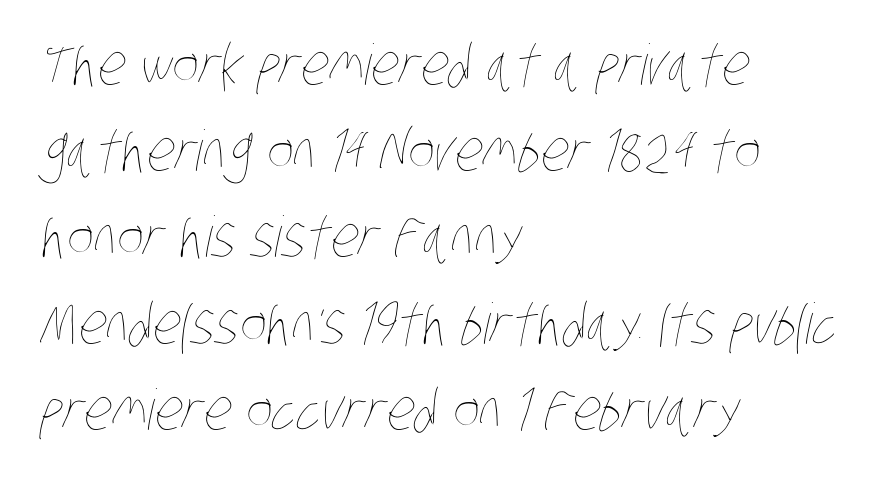
The image shows 56 px thin, condensed type; set left-aligned, normal line spacing (1.54x), normal letter spacing, not underlined; low stroke contrast and a large x-height.
